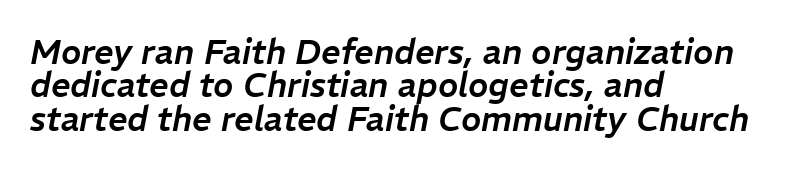
{"italic": "yes", "lean": "right", "slant_degrees": 11, "width": "normal", "stroke_contrast": "low", "x_height": "medium", "monospaced": "no", "underline": "no", "align": "left", "line_spacing": "tight", "line_spacing_ratio": 0.98, "letter_spacing": "normal", "letter_spacing_em": 0.0, "glyph_px": 34}
